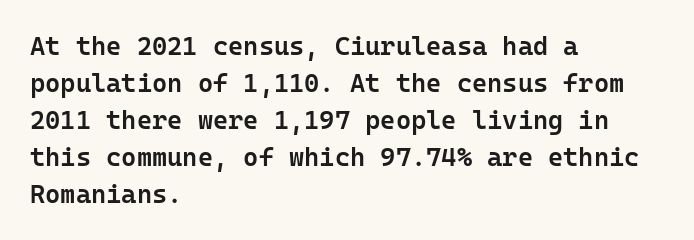
Q: Is the text bold? A: Semi-bold.
Q: Is the text italic (slanted)? A: No, it is upright.
Q: Is the text underlined? A: No.
Q: How is the paragraph aligned? A: Left-aligned.
Q: Is the spacing between letters normal or unusually wide? A: Normal.
Q: Is the spacing between lines tight, normal or loose? A: Normal.
